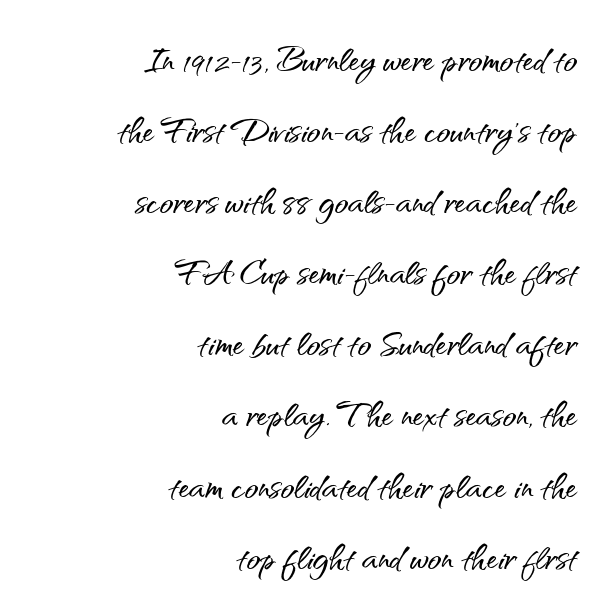
This sample uses a sans-serif face. The rows are spaced the way most documents space them. Note the varied advance widths — an 'i' is clearly narrower than an 'm'. In terms of letterspacing, this is plain default setting.
